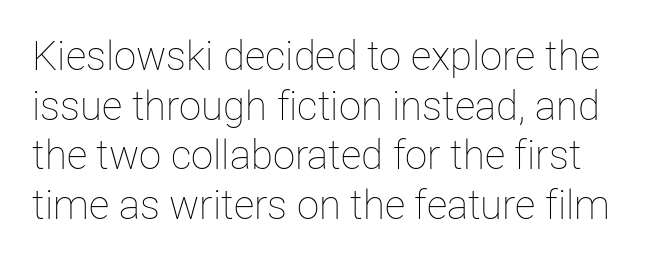
Q: Is the text bold? A: No.
Q: Is the text italic (slanted)? A: No, it is upright.
Q: Is the text underlined? A: No.
Q: Is the spacing between letters normal or unusually wide? A: Normal.
Q: Width (condensed, normal, or wide)? A: Normal.
Q: Stroke contrast? A: Low.
Q: x-height? A: Medium.
Q: Monospaced? A: No.
